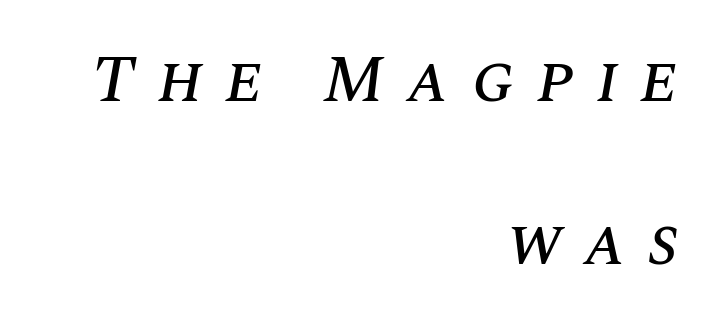
Q: Is the text italic (slanted)? A: Yes, it leans right by about 10 degrees.
Q: Is the text underlined? A: No.
Q: How is the paragraph aligned? A: Right-aligned.
Q: Is the spacing between letters normal or unusually wide? A: Unusually wide.
Q: Is the spacing between lines tight, normal or loose? A: Loose.
Q: Width (condensed, normal, or wide)? A: Normal.
Q: Stroke contrast? A: Medium.
Q: x-height? A: Large.
Q: Monospaced? A: No.
